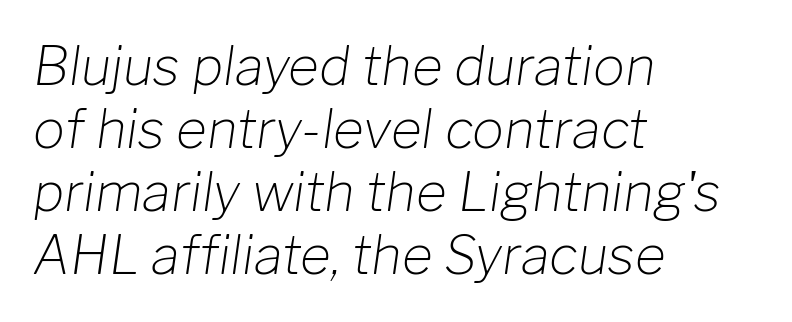
{"italic": "yes", "lean": "right", "slant_degrees": 8, "bold": "no", "weight": "light", "width": "normal", "stroke_contrast": "low", "x_height": "medium", "monospaced": "no", "underline": "no", "align": "left", "line_spacing_ratio": 1.19, "letter_spacing": "normal", "letter_spacing_em": 0.0, "glyph_px": 53}
